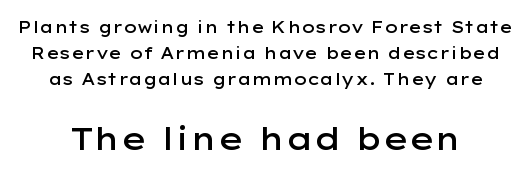
Q: Is the text bold? A: Semi-bold.
Q: Is the text italic (slanted)? A: No, it is upright.
Q: Is the typeface a serif or a sans-serif typeface? A: Sans-serif.
Q: Is the text underlined? A: No.
Q: Is the spacing between letters normal or unusually wide? A: Normal.
Q: Is the spacing between lines tight, normal or loose? A: Normal.
Q: Which block of text is set in a larger size, the first (top) or the second (bottom)? A: The second (bottom) one.
Q: Width (condensed, normal, or wide)? A: Wide.
Q: Stroke contrast? A: Low.
Q: x-height? A: Medium.
Q: Monospaced? A: No.
